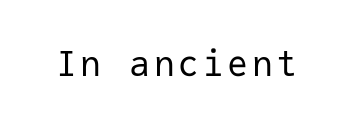
{"serif": "no", "italic": "no", "bold": "no", "weight": "regular", "width": "normal", "stroke_contrast": "low", "x_height": "medium", "monospaced": "yes", "underline": "no", "glyph_px": 35}
